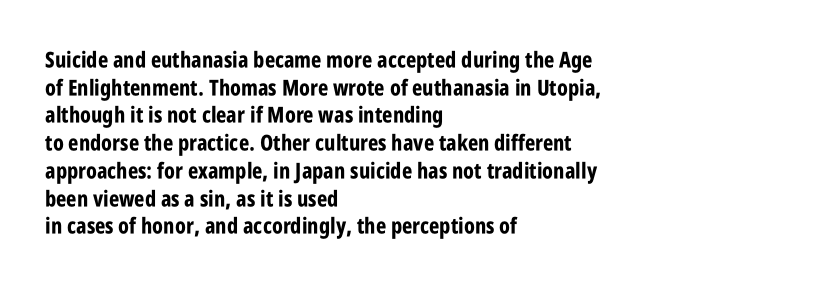
{"italic": "no", "bold": "yes", "underline": "no", "align": "left", "line_spacing": "normal", "line_spacing_ratio": 1.26, "letter_spacing": "normal", "letter_spacing_em": 0.0, "glyph_px": 22}
